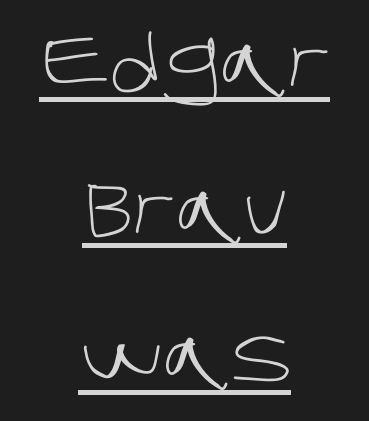
{"serif": "no", "bold": "no", "weight": "light", "width": "normal", "stroke_contrast": "low", "x_height": "large", "monospaced": "no", "underline": "yes", "align": "center", "line_spacing": "loose", "line_spacing_ratio": 1.98, "letter_spacing": "normal", "letter_spacing_em": 0.0, "glyph_px": 74}
